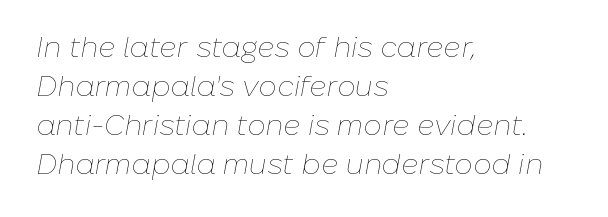
Q: Is the text bold? A: No.
Q: Is the text italic (slanted)? A: Yes, it leans right by about 10 degrees.
Q: Is the text underlined? A: No.
Q: How is the paragraph aligned? A: Left-aligned.
Q: Is the spacing between letters normal or unusually wide? A: Normal.
Q: Is the spacing between lines tight, normal or loose? A: Normal.
Q: Width (condensed, normal, or wide)? A: Normal.
Q: Stroke contrast? A: Low.
Q: x-height? A: Medium.
Q: Monospaced? A: No.
